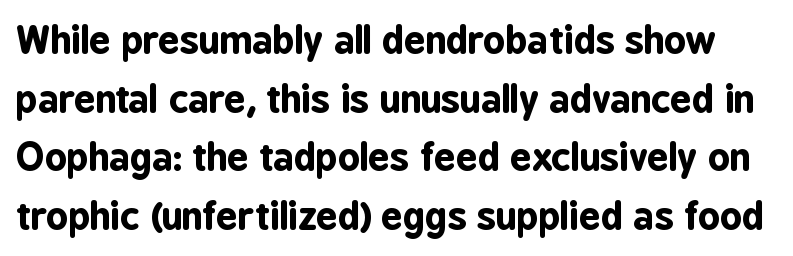
Q: Is the text bold? A: Yes.
Q: Is the text italic (slanted)? A: No, it is upright.
Q: Is the typeface a serif or a sans-serif typeface? A: Sans-serif.
Q: Is the text underlined? A: No.
Q: Is the spacing between letters normal or unusually wide? A: Normal.
Q: Is the spacing between lines tight, normal or loose? A: Normal.
Q: Width (condensed, normal, or wide)? A: Condensed.
Q: Stroke contrast? A: Low.
Q: x-height? A: Medium.
Q: Monospaced? A: No.
